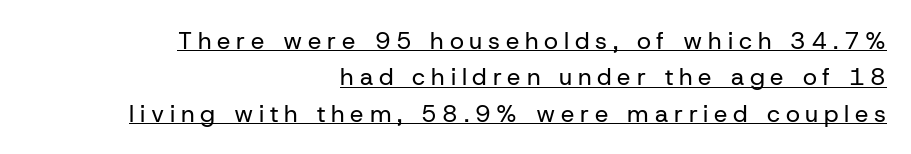
Q: Is the text bold? A: No.
Q: Is the text italic (slanted)? A: No, it is upright.
Q: Is the text underlined? A: Yes.
Q: How is the paragraph aligned? A: Right-aligned.
Q: Is the spacing between letters normal or unusually wide? A: Unusually wide.
Q: Is the spacing between lines tight, normal or loose? A: Normal.
